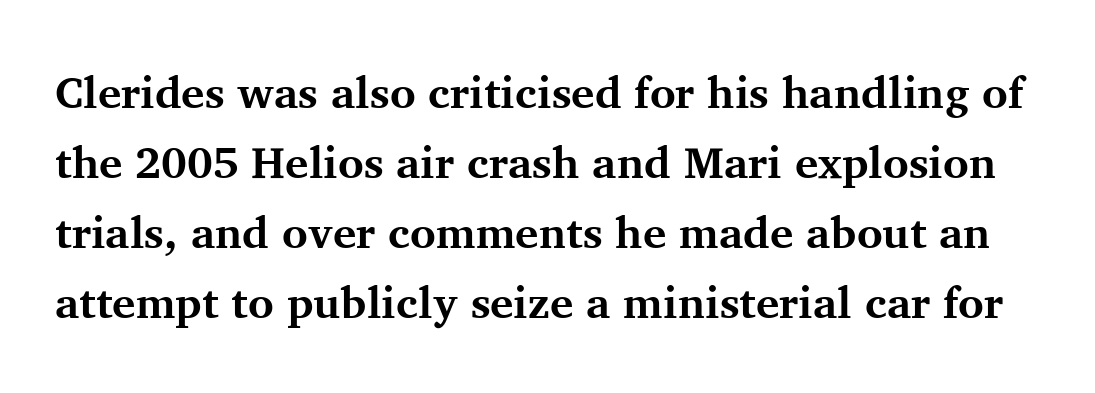
The image shows 44 px bold serif type, upright; set normal line spacing (1.59x), normal letter spacing, not underlined; medium stroke contrast and a medium x-height.
